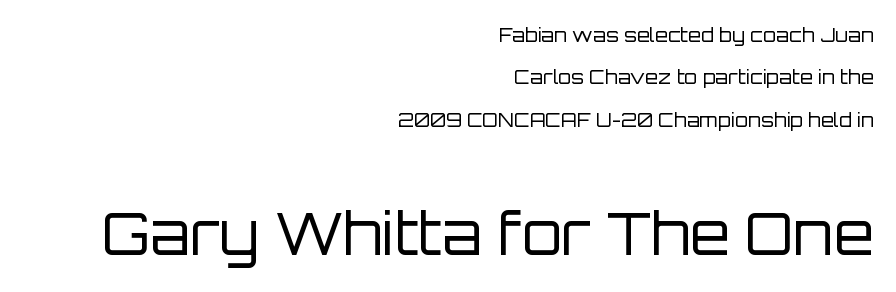
Size hierarchy here favors the trailing block over the leading one. Airy leading. If you drew a ruler down the right edge, every line would touch it. Posture: vertical.
